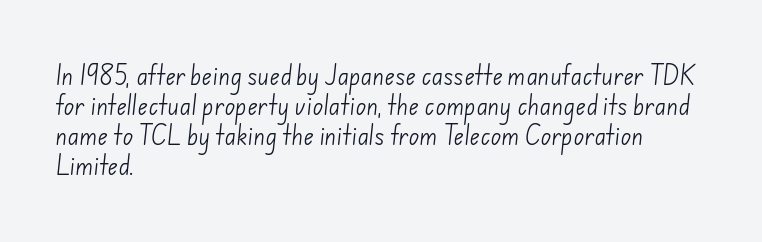
The characters are drawn with everyday or finer stroke widths. A typesetter would call this leading conventional body-copy spacing. Tracking value appears to be zero — textbook default spacing. The paragraph has a hard left edge and a soft right edge.
